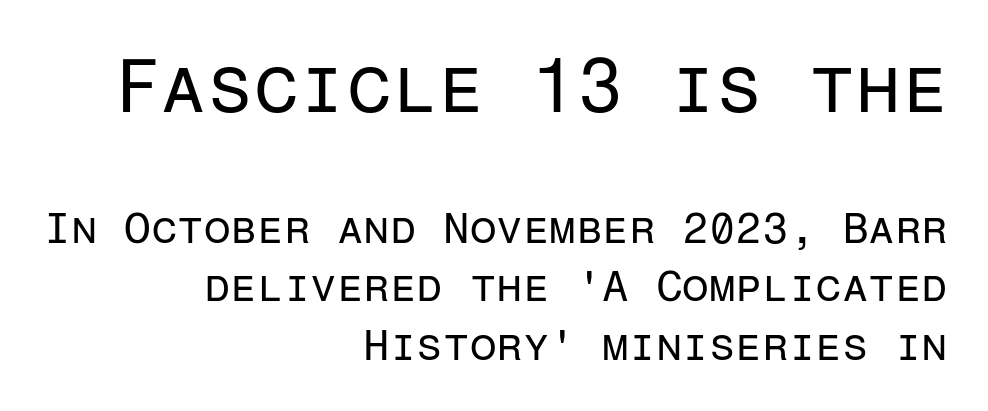
The block sitting higher on the canvas is the one with enlarged characters. Designer's note — italics off, roman on. The typeface chosen for these lines omits serifs. Honestly, the letter spacing is just normal — you wouldn't notice it.
